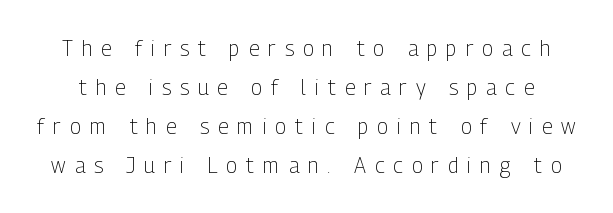
The image shows 21 px text type, upright; set line spacing 1.85x, unusually wide letter spacing (+0.42 em), not underlined.
